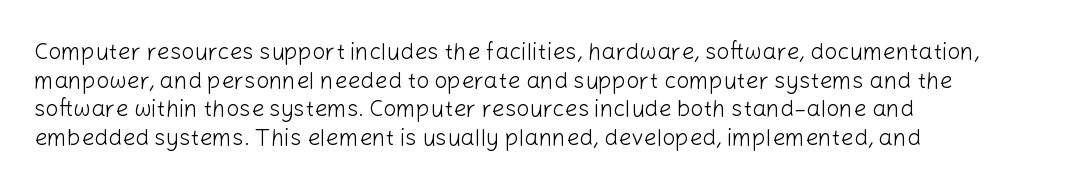
{"italic": "no", "bold": "no", "underline": "no", "align": "left", "line_spacing": "normal", "line_spacing_ratio": 1.25, "letter_spacing": "normal", "letter_spacing_em": 0.0, "glyph_px": 23}
